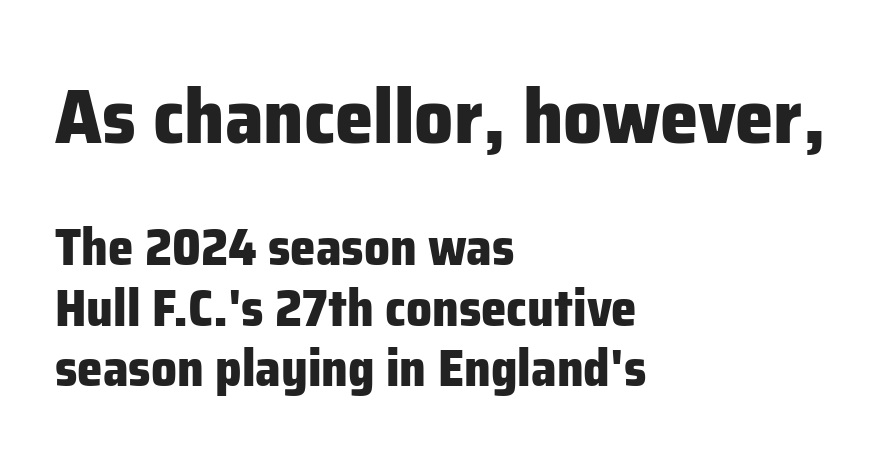
Q: Is the text bold? A: Yes.
Q: Is the text italic (slanted)? A: No, it is upright.
Q: Is the typeface a serif or a sans-serif typeface? A: Sans-serif.
Q: Is the text underlined? A: No.
Q: How is the paragraph aligned? A: Left-aligned.
Q: Is the spacing between letters normal or unusually wide? A: Normal.
Q: Which block of text is set in a larger size, the first (top) or the second (bottom)? A: The first (top) one.
Q: Width (condensed, normal, or wide)? A: Normal.
Q: Stroke contrast? A: Low.
Q: x-height? A: Medium.
Q: Monospaced? A: No.
